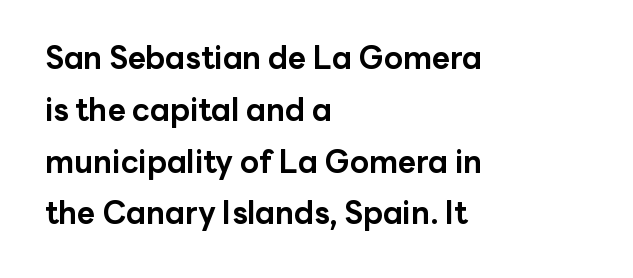
Q: Is the text bold? A: Yes.
Q: Is the text italic (slanted)? A: No, it is upright.
Q: Is the typeface a serif or a sans-serif typeface? A: Sans-serif.
Q: Is the text underlined? A: No.
Q: How is the paragraph aligned? A: Left-aligned.
Q: Is the spacing between letters normal or unusually wide? A: Normal.
Q: Is the spacing between lines tight, normal or loose? A: Normal.
Q: Width (condensed, normal, or wide)? A: Normal.
Q: Stroke contrast? A: Low.
Q: x-height? A: Medium.
Q: Monospaced? A: No.
